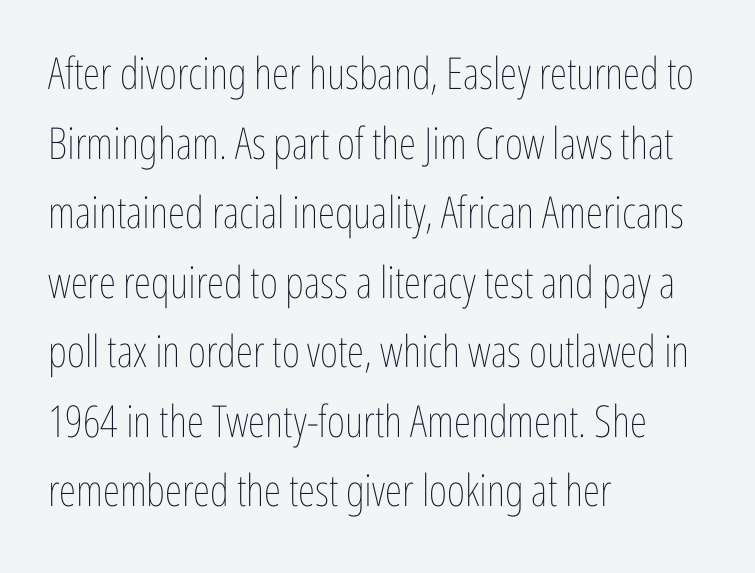
{"italic": "no", "bold": "no", "weight": "thin", "width": "condensed", "stroke_contrast": "low", "x_height": "medium", "monospaced": "no", "underline": "no", "align": "left", "line_spacing": "normal", "line_spacing_ratio": 1.58, "letter_spacing": "normal", "letter_spacing_em": 0.0, "glyph_px": 44}
